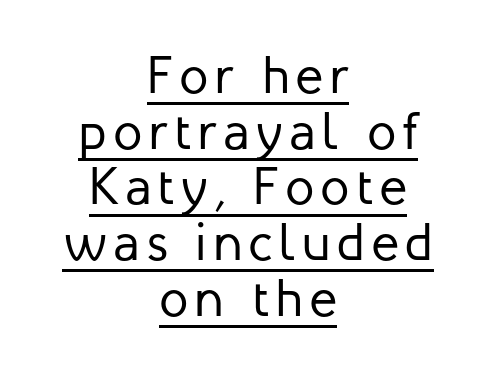
The image shows 53 px regular-weight sans-serif type, upright; set centered, tight line spacing (1.05x), underlined; low stroke contrast and a medium x-height.
